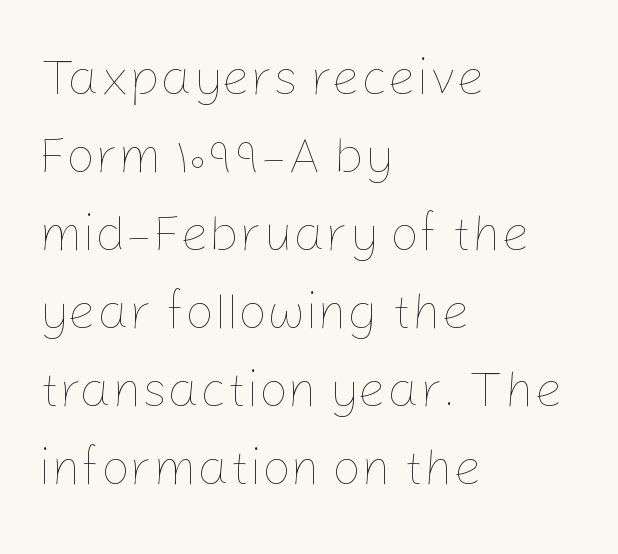
The image shows 51 px thin type, upright; set left-aligned, normal line spacing (1.53x), normal letter spacing, not underlined; low stroke contrast and a medium x-height.
